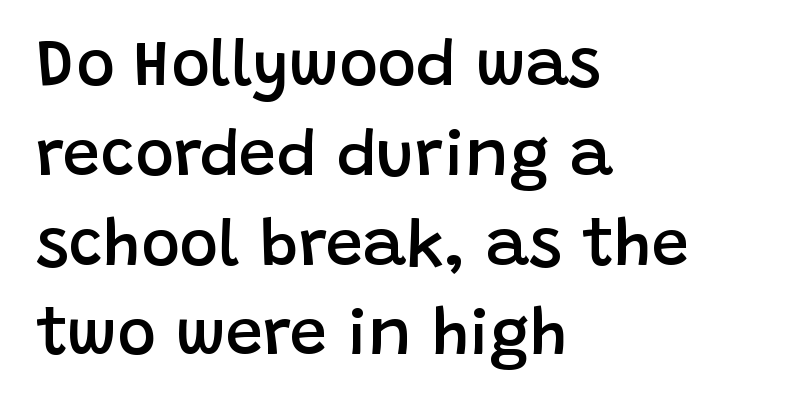
The image shows 66 px semibold sans-serif type, upright; set left-aligned, normal line spacing (1.36x), normal letter spacing, not underlined; low stroke contrast and a large x-height.
